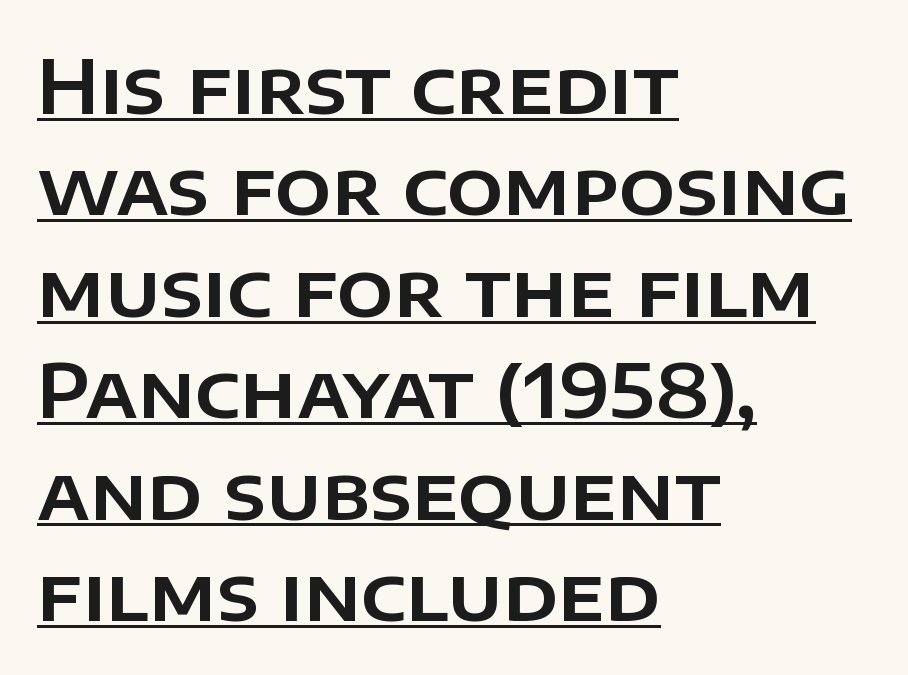
{"serif": "no", "italic": "no", "width": "normal", "stroke_contrast": "low", "x_height": "large", "monospaced": "no", "underline": "yes", "align": "left", "line_spacing": "normal", "line_spacing_ratio": 1.37, "letter_spacing": "normal", "letter_spacing_em": 0.0, "glyph_px": 74}
